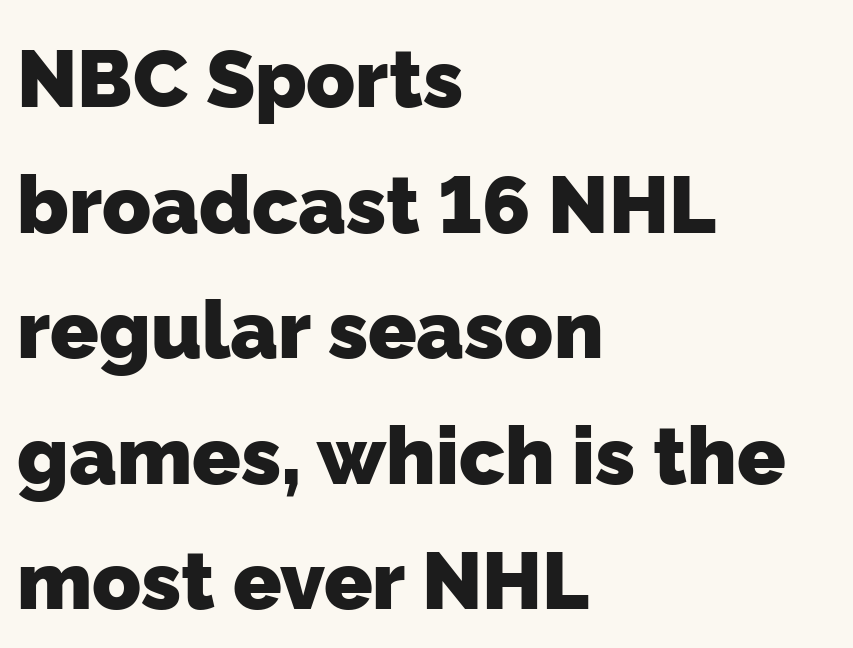
The image shows 80 px heavy sans-serif type; set left-aligned, normal line spacing (1.57x), normal letter spacing, not underlined; low stroke contrast and a medium x-height.
